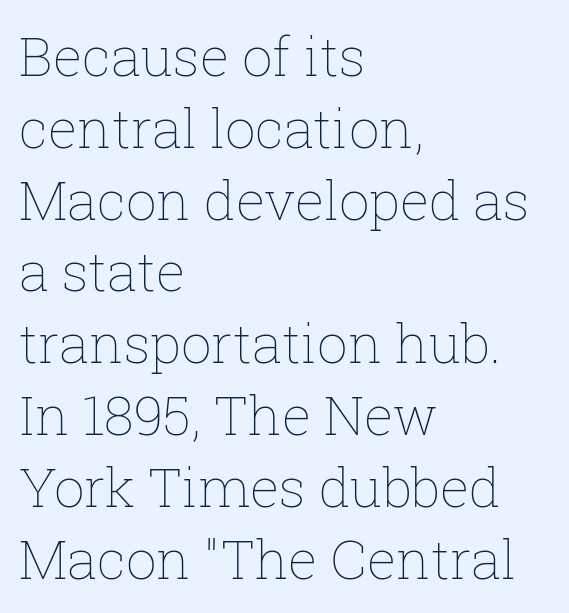
The image shows 54 px thin type, upright; set left-aligned, normal line spacing (1.33x), normal letter spacing, not underlined; low stroke contrast and a medium x-height.
